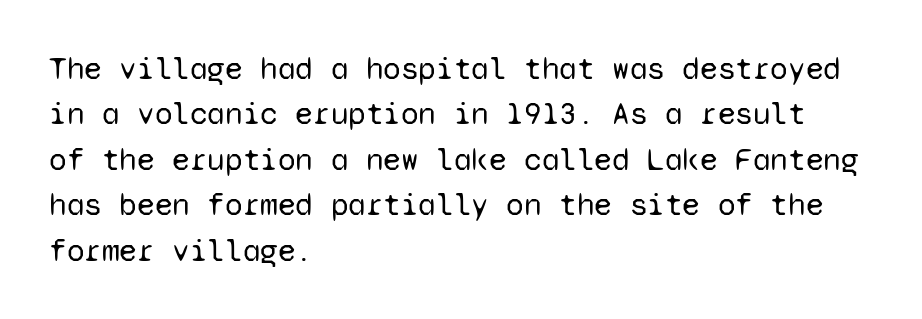
{"serif": "no", "italic": "no", "bold": "no", "weight": "regular", "width": "normal", "stroke_contrast": "low", "x_height": "medium", "monospaced": "yes", "underline": "no", "align": "left", "line_spacing": "normal", "line_spacing_ratio": 1.42, "letter_spacing": "normal", "letter_spacing_em": 0.0, "glyph_px": 32}
